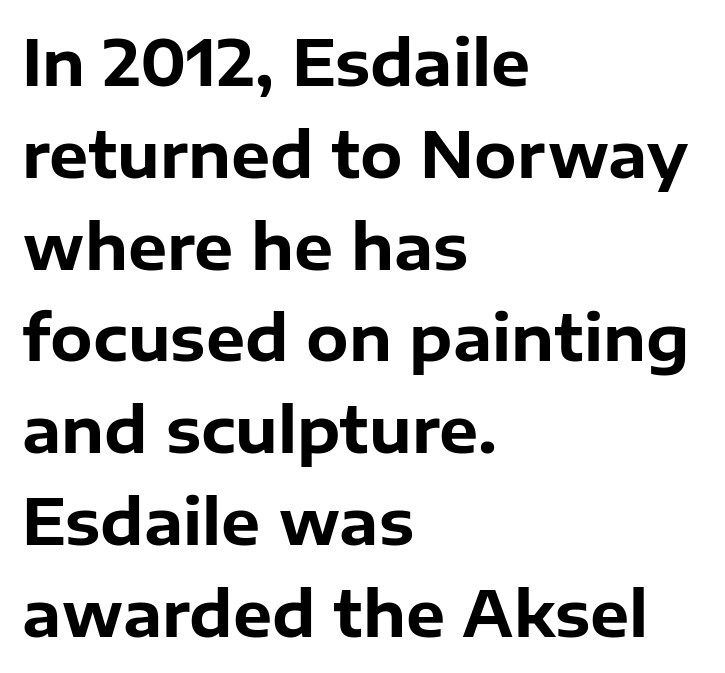
{"serif": "no", "italic": "no", "bold": "yes", "weight": "bold", "width": "normal", "stroke_contrast": "low", "x_height": "medium", "monospaced": "no", "underline": "no", "align": "left", "line_spacing": "normal", "line_spacing_ratio": 1.48, "letter_spacing": "normal", "letter_spacing_em": 0.0, "glyph_px": 62}
